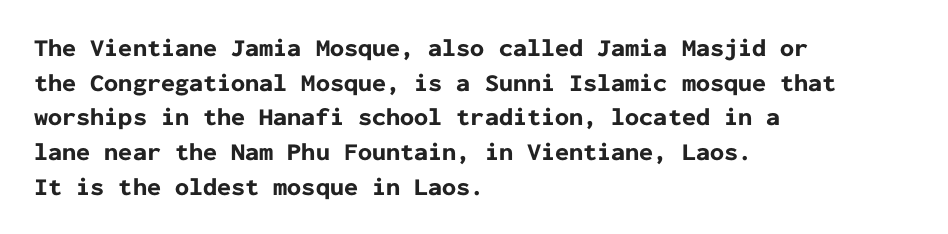
The image shows 25 px bold type, upright; set left-aligned, normal line spacing (1.39x), normal letter spacing, not underlined.
